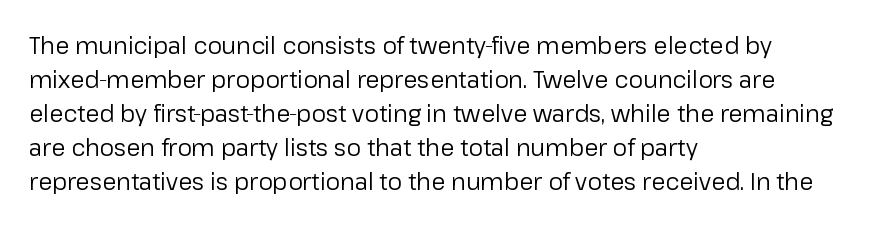
{"italic": "no", "bold": "no", "underline": "no", "align": "left", "line_spacing": "normal", "line_spacing_ratio": 1.48, "letter_spacing": "normal", "letter_spacing_em": 0.0, "glyph_px": 23}
